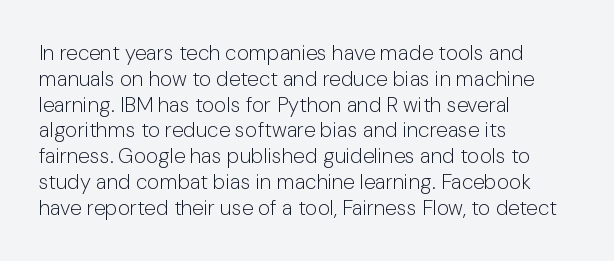
The image shows 21 px text type, upright; set left-aligned, line spacing 1.23x, normal letter spacing, not underlined.
